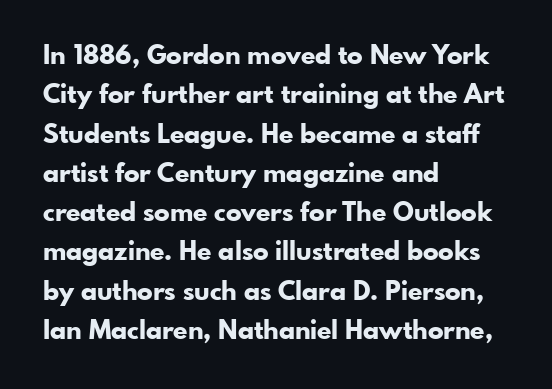
The image shows 26 px bold type, upright; set left-aligned, normal line spacing (1.51x), normal letter spacing, not underlined.
